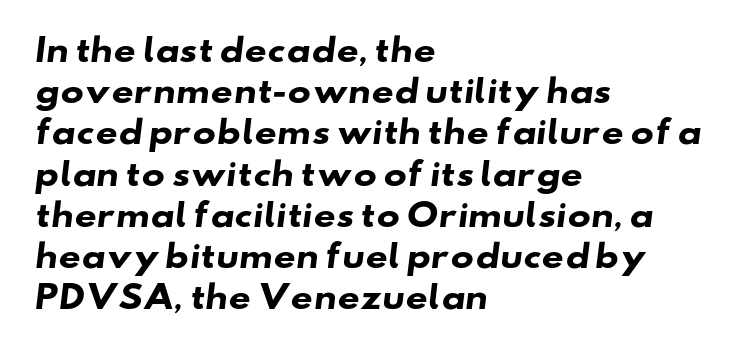
Spacing between characters is what you'd get straight out of the box. Descenders hang freely into open space. Here the designer chose a conventional face with non-uniform glyph widths. The designer left line spacing at the default. Nothing sits at the stroke ends, so this counts as sans-serif.
